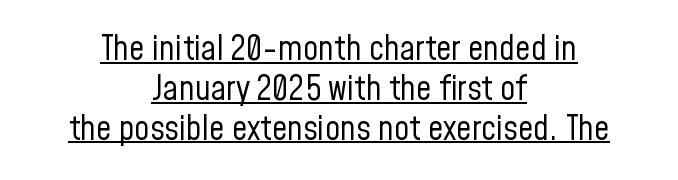
Ink coverage per letter is moderate at most. The letters advance in unequal steps, a hallmark of proportional type. There is no visible air inserted between adjacent glyphs. This sample is center-justified, so both line endings float freely. This is the regular roman posture of the typeface. Each letter's strokes conclude bluntly, with no projecting serifs.
